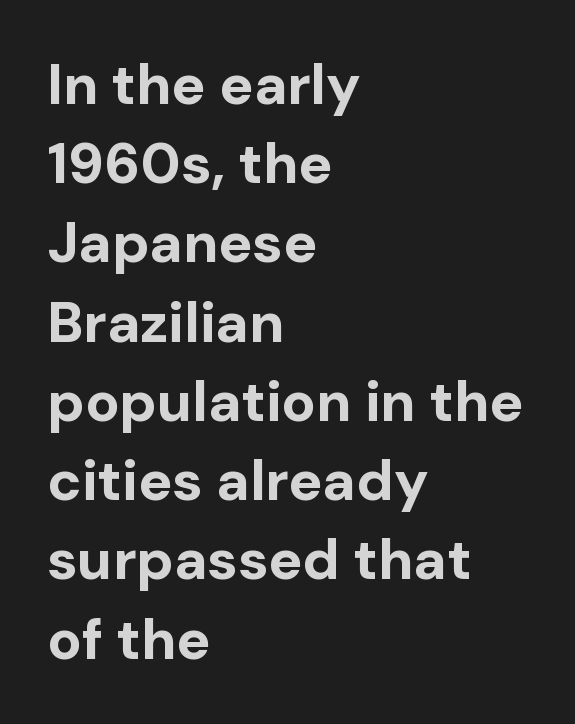
Q: Is the text bold? A: Yes.
Q: Is the text italic (slanted)? A: No, it is upright.
Q: Is the typeface a serif or a sans-serif typeface? A: Sans-serif.
Q: Is the text underlined? A: No.
Q: How is the paragraph aligned? A: Left-aligned.
Q: Is the spacing between letters normal or unusually wide? A: Normal.
Q: Is the spacing between lines tight, normal or loose? A: Normal.
Q: Width (condensed, normal, or wide)? A: Normal.
Q: Stroke contrast? A: Low.
Q: x-height? A: Medium.
Q: Monospaced? A: No.
